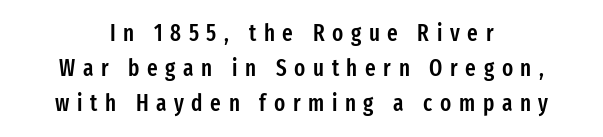
The image shows 23 px text type, upright; set centered, normal line spacing (1.52x), unusually wide letter spacing (+0.33 em), not underlined.
